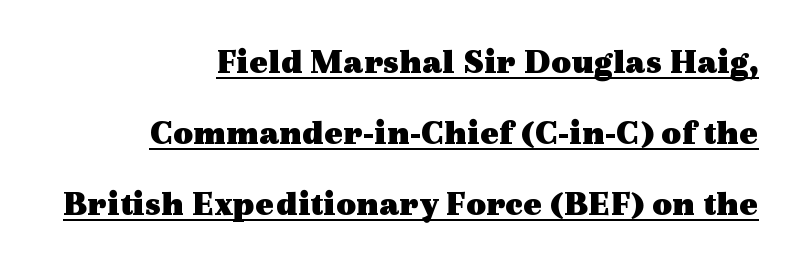
Q: Is the text bold? A: Yes.
Q: Is the text italic (slanted)? A: No, it is upright.
Q: Is the typeface a serif or a sans-serif typeface? A: Serif.
Q: Is the text underlined? A: Yes.
Q: How is the paragraph aligned? A: Right-aligned.
Q: Is the spacing between letters normal or unusually wide? A: Normal.
Q: Is the spacing between lines tight, normal or loose? A: Loose.
Q: Width (condensed, normal, or wide)? A: Wide.
Q: x-height? A: Medium.
Q: Monospaced? A: No.
